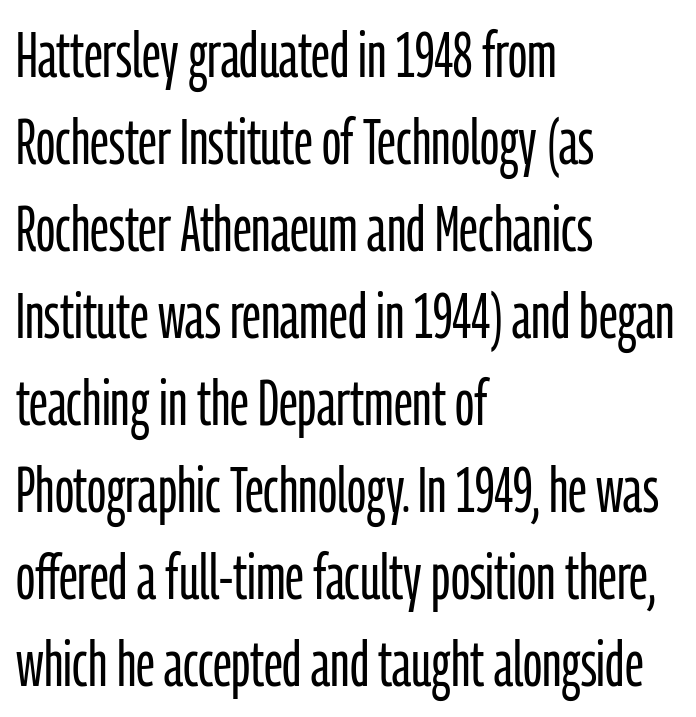
Designer's note — italics off, roman on. Rule under the text: the space is simply empty. Line spacing here is normal. Compared with typical body copy, the letter spacing here is the same. Do the characters align in a grid? No, the font is proportional.
